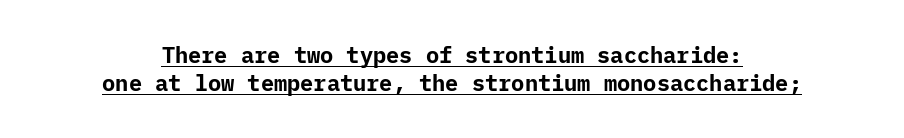
What stands out about the letter spacing? Nothing — it is the standard amount. Underline: present. The axis of the letterforms is exactly vertical. The letters are bold, with thick, heavy strokes.
